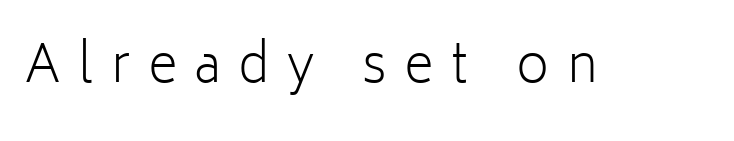
Q: Is the text bold? A: No.
Q: Is the text italic (slanted)? A: No, it is upright.
Q: Is the typeface a serif or a sans-serif typeface? A: Sans-serif.
Q: Is the text underlined? A: No.
Q: Is the spacing between letters normal or unusually wide? A: Unusually wide.
Q: Width (condensed, normal, or wide)? A: Normal.
Q: Stroke contrast? A: Low.
Q: x-height? A: Medium.
Q: Monospaced? A: No.
